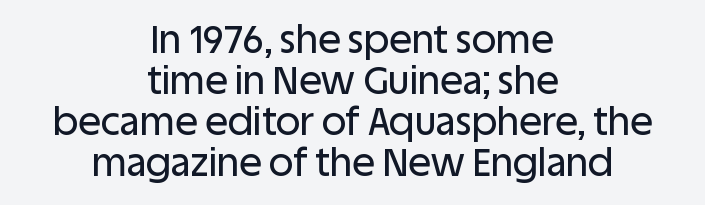
The image shows 38 px sans-serif type, upright; set centered, tight line spacing (1.08x), normal letter spacing, not underlined; low stroke contrast and a large x-height.
